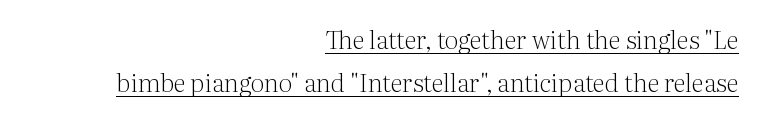
Every row of glyphs terminates at an identical x-position on the right. Does a line run under the words? Yes, clearly. How are the letters spaced? Ordinarily, with no added tracking. The letters look calm and open, with moderate or lighter stems. Style check: upright.
